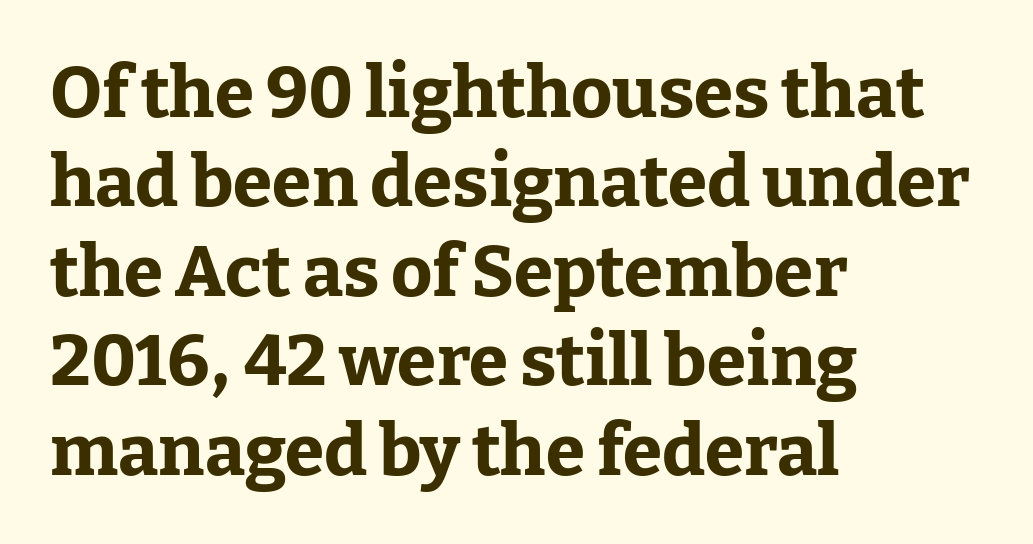
{"serif": "yes", "italic": "no", "bold": "yes", "weight": "bold", "width": "normal", "stroke_contrast": "low", "x_height": "medium", "monospaced": "no", "underline": "no", "align": "left", "line_spacing": "normal", "line_spacing_ratio": 1.26, "letter_spacing": "normal", "letter_spacing_em": 0.0, "glyph_px": 71}
